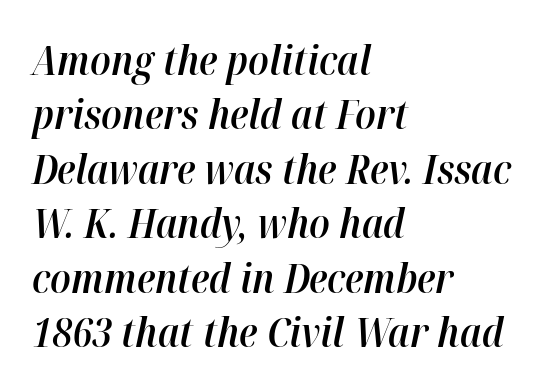
Q: Is the text bold? A: Semi-bold.
Q: Is the text italic (slanted)? A: Yes, it leans right by about 12 degrees.
Q: Is the text underlined? A: No.
Q: How is the paragraph aligned? A: Left-aligned.
Q: Is the spacing between letters normal or unusually wide? A: Normal.
Q: Is the spacing between lines tight, normal or loose? A: Normal.
Q: Width (condensed, normal, or wide)? A: Normal.
Q: Stroke contrast? A: High.
Q: x-height? A: Medium.
Q: Monospaced? A: No.
